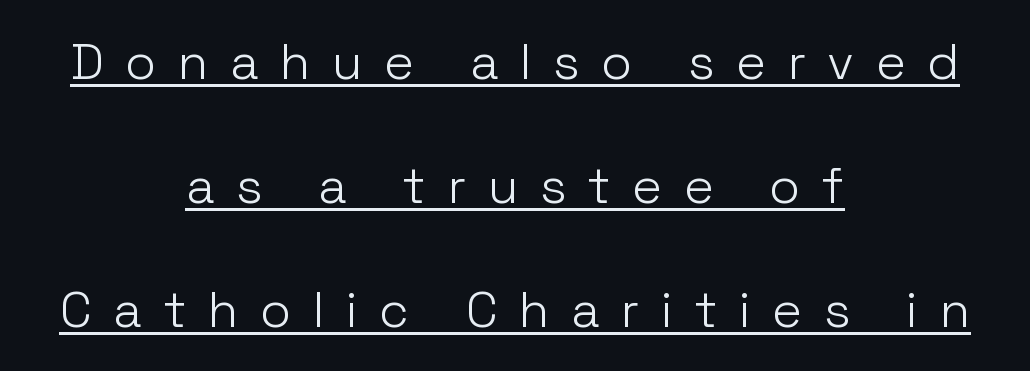
This sample trades compactness for vertical openness between lines. Posture: vertical. The type is letterspaced generously, with wide tracking. Horizontally, the lines are justified to the midpoint only.
